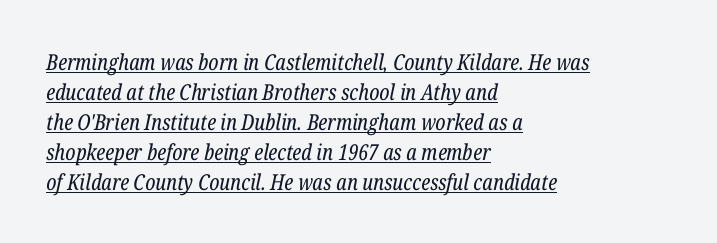
Q: Is the text bold? A: No.
Q: Is the text italic (slanted)? A: Yes, it leans right by about 12 degrees.
Q: Is the text underlined? A: Yes.
Q: How is the paragraph aligned? A: Left-aligned.
Q: Is the spacing between letters normal or unusually wide? A: Normal.
Q: Is the spacing between lines tight, normal or loose? A: Normal.
